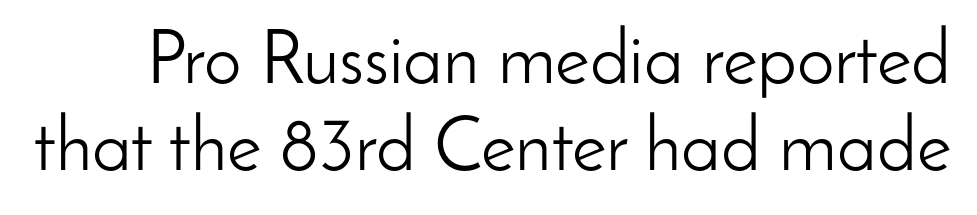
The image shows 75 px light sans-serif type, upright; set line spacing 1.16x, normal letter spacing, not underlined; low stroke contrast and a small x-height.
